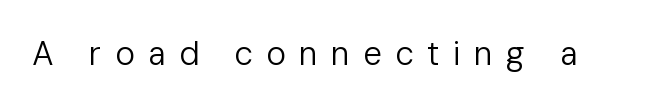
Q: Is the text bold? A: No.
Q: Is the text italic (slanted)? A: No, it is upright.
Q: Is the typeface a serif or a sans-serif typeface? A: Sans-serif.
Q: Is the text underlined? A: No.
Q: Is the spacing between letters normal or unusually wide? A: Unusually wide.
Q: Width (condensed, normal, or wide)? A: Normal.
Q: Stroke contrast? A: Low.
Q: x-height? A: Medium.
Q: Monospaced? A: No.
